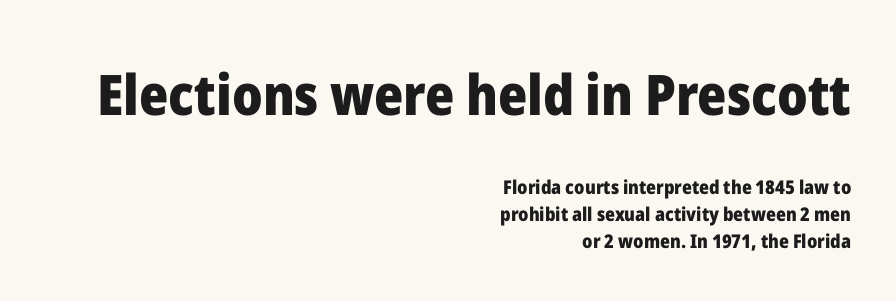
{"serif": "no", "italic": "no", "bold": "yes", "weight": "heavy", "width": "normal", "stroke_contrast": "low", "x_height": "medium", "monospaced": "no", "underline": "no", "align": "right", "line_spacing": "normal", "line_spacing_ratio": 1.43, "letter_spacing": "normal", "letter_spacing_em": 0.0, "larger_block": "first", "size_ratio": 2.95, "glyph_px": 56}
